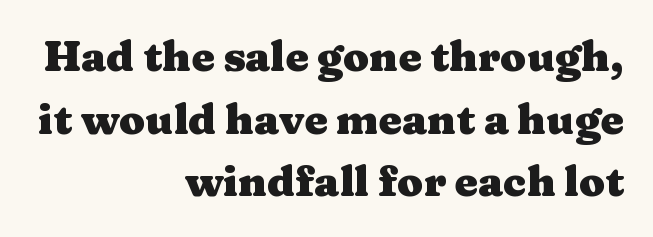
Q: Is the text bold? A: Yes.
Q: Is the text italic (slanted)? A: No, it is upright.
Q: Is the typeface a serif or a sans-serif typeface? A: Serif.
Q: Is the text underlined? A: No.
Q: How is the paragraph aligned? A: Right-aligned.
Q: Is the spacing between letters normal or unusually wide? A: Normal.
Q: Is the spacing between lines tight, normal or loose? A: Normal.
Q: Width (condensed, normal, or wide)? A: Wide.
Q: Stroke contrast? A: Medium.
Q: x-height? A: Medium.
Q: Monospaced? A: No.
